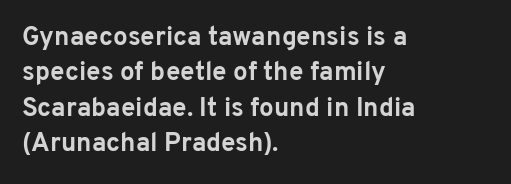
Q: Is the text bold? A: Yes.
Q: Is the text italic (slanted)? A: No, it is upright.
Q: Is the text underlined? A: No.
Q: How is the paragraph aligned? A: Left-aligned.
Q: Is the spacing between letters normal or unusually wide? A: Normal.
Q: Is the spacing between lines tight, normal or loose? A: Normal.
